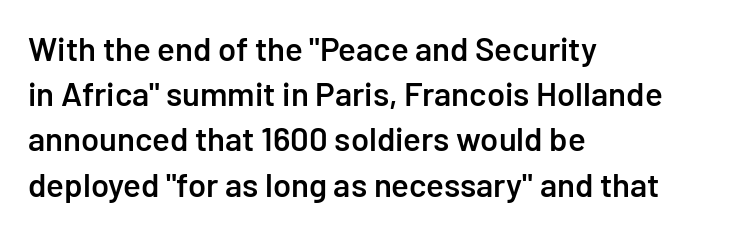
Do the characters align in a grid? No, the font is proportional. The setting favours the left margin, as ordinary paragraphs usually do. Nobody touched the tracking dial on this one. The rendering shows plain stroke endings on the letterforms — a sans-serif design. Every character sits straight up, as roman type does.
